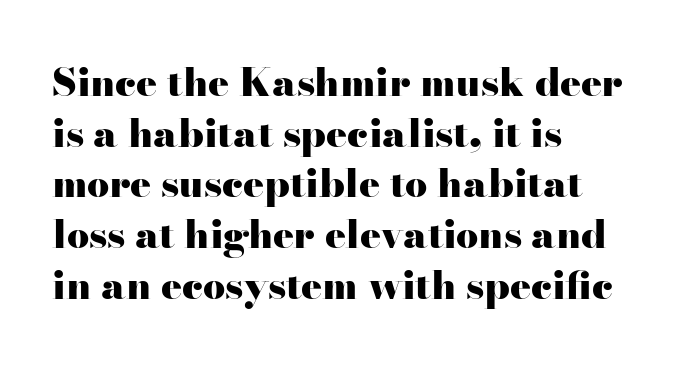
The image shows 39 px heavy, wide serif type, upright; set left-aligned, normal line spacing (1.3x), normal letter spacing, not underlined; high stroke contrast and a small x-height.
